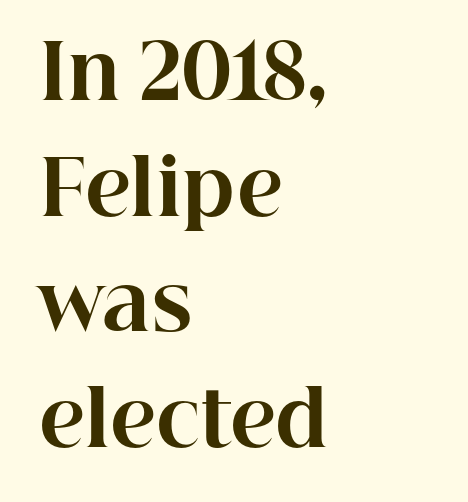
Horizontally, the lines are justified to the leading edge only. The rendering keeps characters at their native spacing. The strokes are fattened all the way to bold. This is roman type, the default non-slanted kind. The characters display serif detailing at their extremities.
